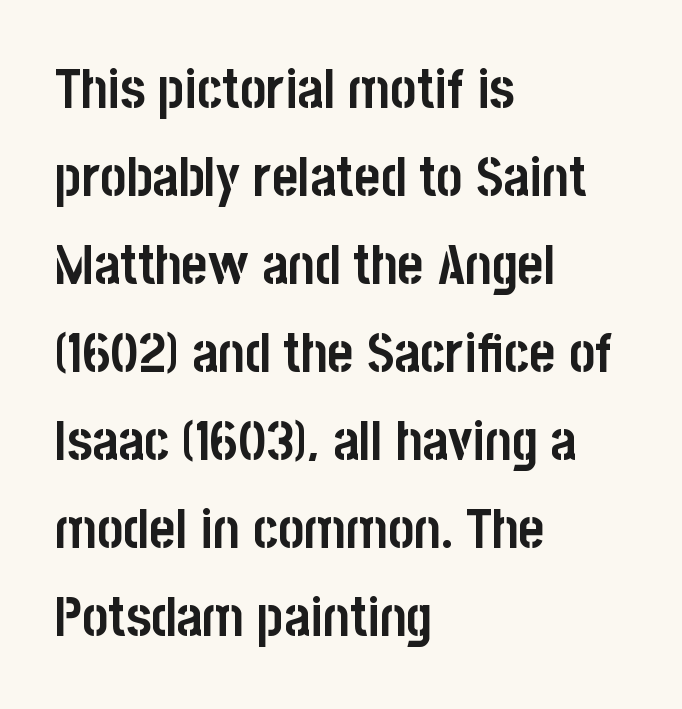
Q: Is the text bold? A: Yes.
Q: Is the text italic (slanted)? A: No, it is upright.
Q: Is the typeface a serif or a sans-serif typeface? A: Sans-serif.
Q: Is the text underlined? A: No.
Q: How is the paragraph aligned? A: Left-aligned.
Q: Is the spacing between letters normal or unusually wide? A: Normal.
Q: Is the spacing between lines tight, normal or loose? A: Normal.
Q: Width (condensed, normal, or wide)? A: Condensed.
Q: Stroke contrast? A: Low.
Q: x-height? A: Large.
Q: Monospaced? A: No.
